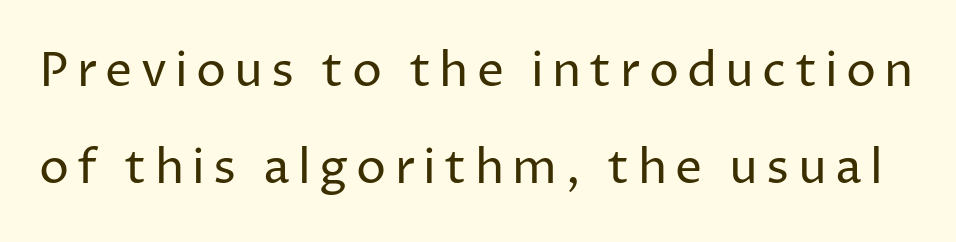
The image shows 48 px regular-weight sans-serif type, upright; set loose line spacing (2.03x), not underlined; low stroke contrast and a medium x-height.
